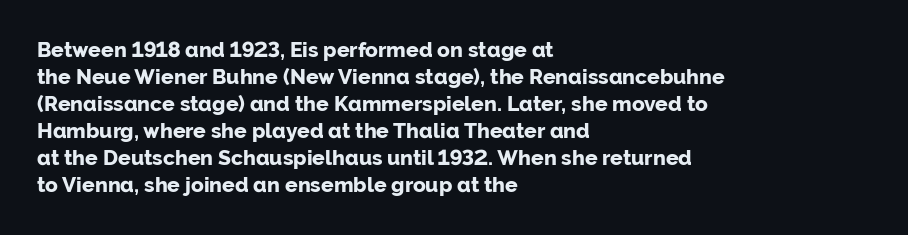
{"italic": "no", "bold": "yes", "underline": "no", "align": "left", "line_spacing": "normal", "line_spacing_ratio": 1.29, "letter_spacing": "normal", "letter_spacing_em": 0.0, "glyph_px": 21}
